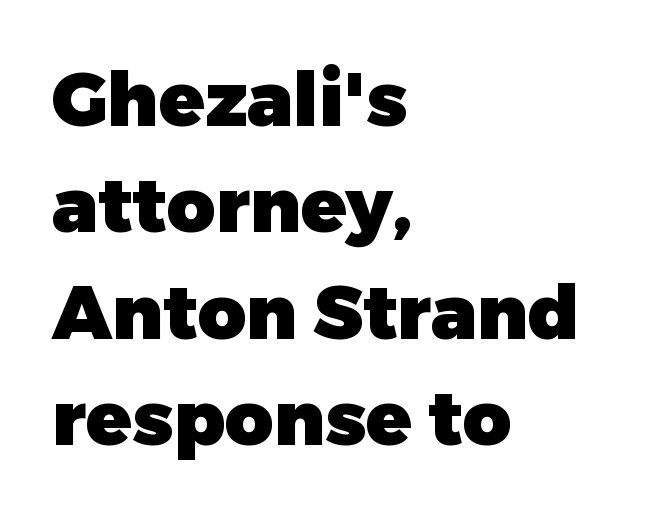
Q: Is the text bold? A: Yes.
Q: Is the text italic (slanted)? A: No, it is upright.
Q: Is the typeface a serif or a sans-serif typeface? A: Sans-serif.
Q: Is the text underlined? A: No.
Q: How is the paragraph aligned? A: Left-aligned.
Q: Is the spacing between letters normal or unusually wide? A: Normal.
Q: Is the spacing between lines tight, normal or loose? A: Normal.
Q: Width (condensed, normal, or wide)? A: Normal.
Q: Stroke contrast? A: Low.
Q: x-height? A: Medium.
Q: Monospaced? A: No.
